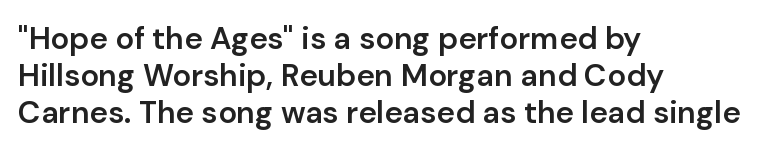
Q: Is the text bold? A: Semi-bold.
Q: Is the text italic (slanted)? A: No, it is upright.
Q: Is the typeface a serif or a sans-serif typeface? A: Sans-serif.
Q: Is the text underlined? A: No.
Q: How is the paragraph aligned? A: Left-aligned.
Q: Is the spacing between letters normal or unusually wide? A: Normal.
Q: Width (condensed, normal, or wide)? A: Normal.
Q: Stroke contrast? A: Low.
Q: x-height? A: Medium.
Q: Monospaced? A: No.
